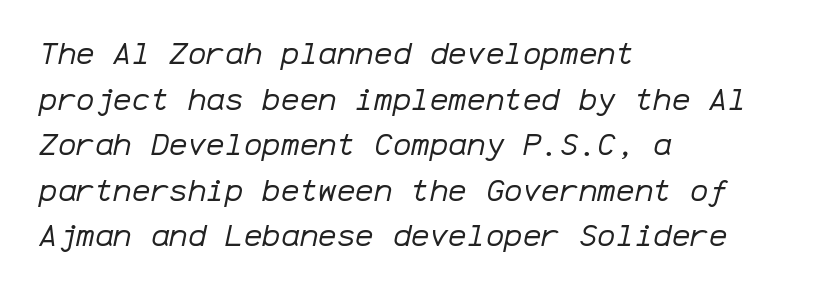
Teacher's note: observe the even left margin — that is flush-left alignment. Inter-character spacing is left at the font's built-in metrics. Slant detected: the letters are inclined. The typesetting does not lean heavy: it is not bold.
